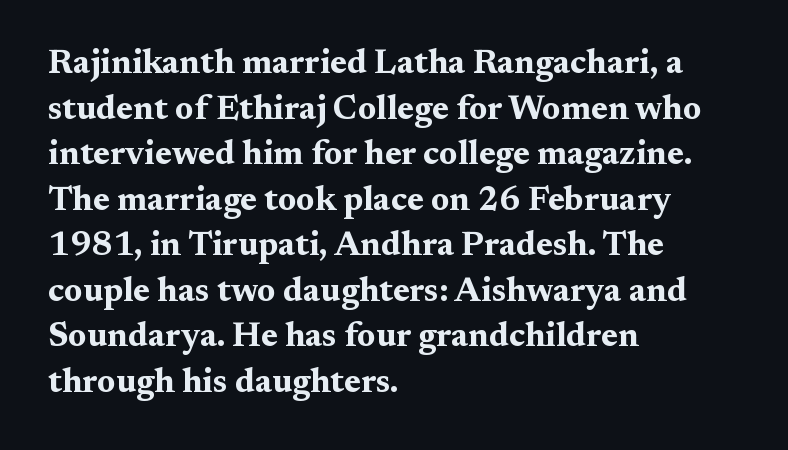
The image shows 34 px bold, wide serif type, upright; set left-aligned, normal line spacing (1.34x), normal letter spacing, not underlined; medium stroke contrast and a medium x-height.
